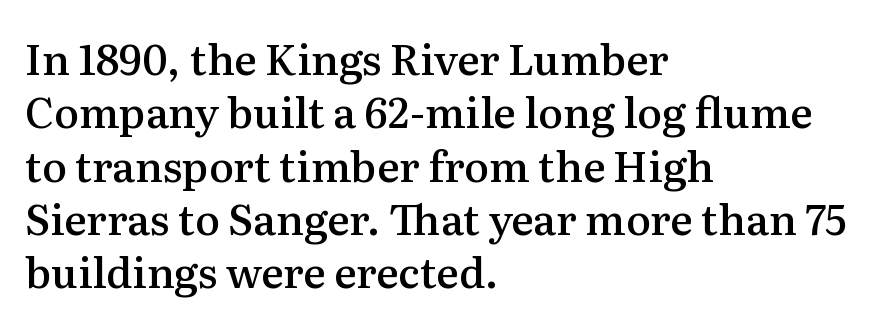
The image shows 42 px semibold serif type, upright; set left-aligned, normal line spacing (1.27x), normal letter spacing, not underlined; medium stroke contrast and a medium x-height.
